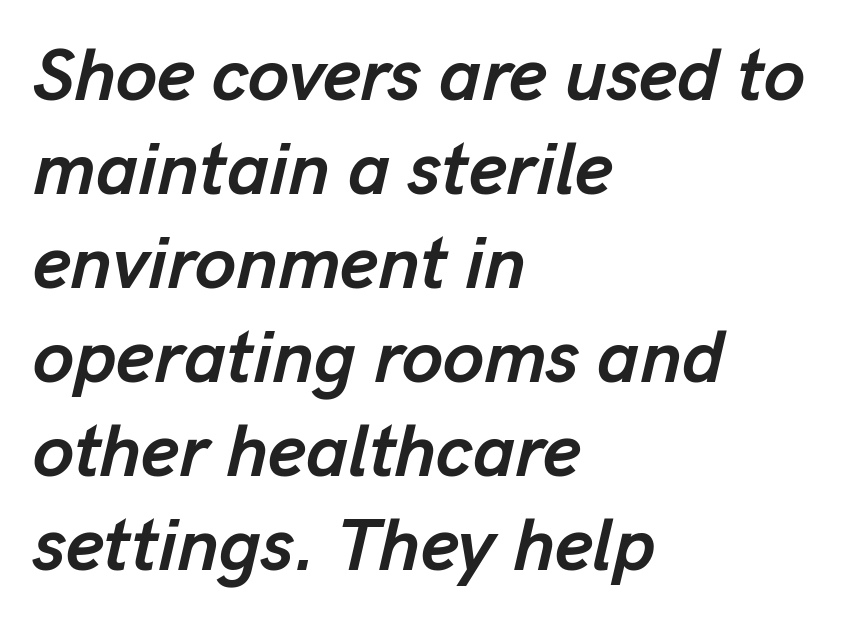
The image shows 74 px semibold type, italic (leaning right); set left-aligned, normal line spacing (1.27x), normal letter spacing, not underlined; low stroke contrast and a medium x-height.
